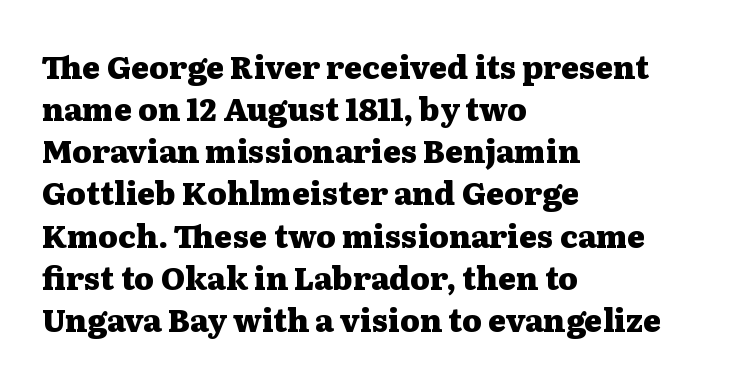
The passage shown is emphatically bold. Nobody drew a line under any word here. In terms of leading, this rendering sits right in the middle. Line beginnings align vertically; line endings do not. Between one letter and the next there's only the usual sliver of space.
